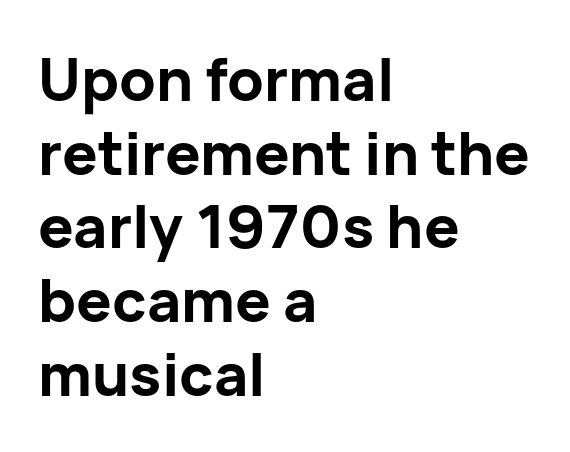
{"serif": "no", "italic": "no", "bold": "yes", "weight": "bold", "width": "normal", "stroke_contrast": "low", "x_height": "medium", "monospaced": "no", "underline": "no", "align": "left", "line_spacing": "normal", "line_spacing_ratio": 1.25, "letter_spacing": "normal", "letter_spacing_em": 0.0, "glyph_px": 59}
